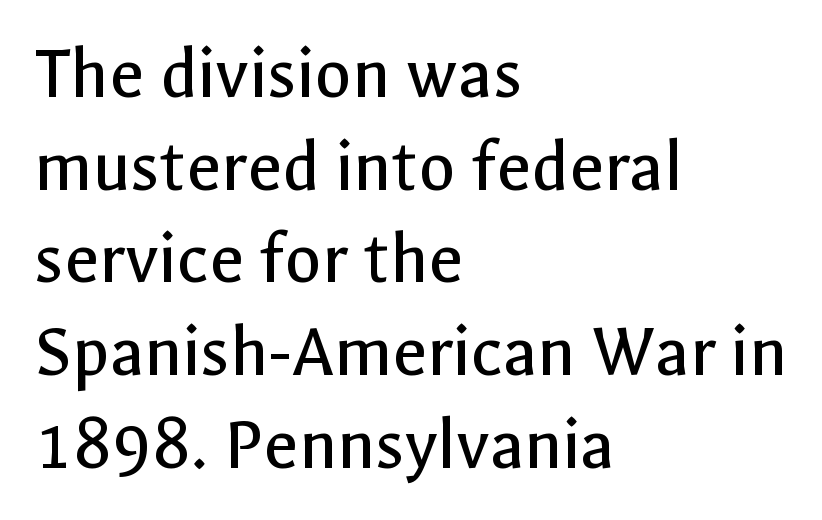
The image shows 76 px regular-weight sans-serif type, upright; set left-aligned, line spacing 1.22x, normal letter spacing, not underlined; a medium x-height.
